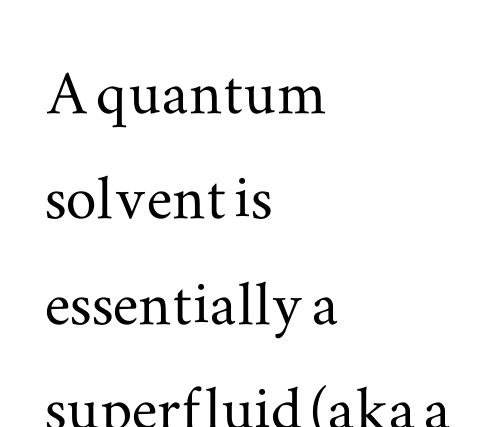
{"serif": "yes", "italic": "no", "width": "wide", "stroke_contrast": "medium", "x_height": "small", "monospaced": "no", "underline": "no", "align": "left", "line_spacing": "normal", "line_spacing_ratio": 1.37, "letter_spacing": "normal", "letter_spacing_em": 0.0, "glyph_px": 77}
